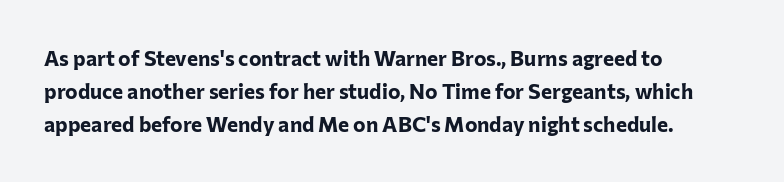
The image shows 21 px bold type, upright; set left-aligned, normal line spacing (1.58x), normal letter spacing, not underlined.
